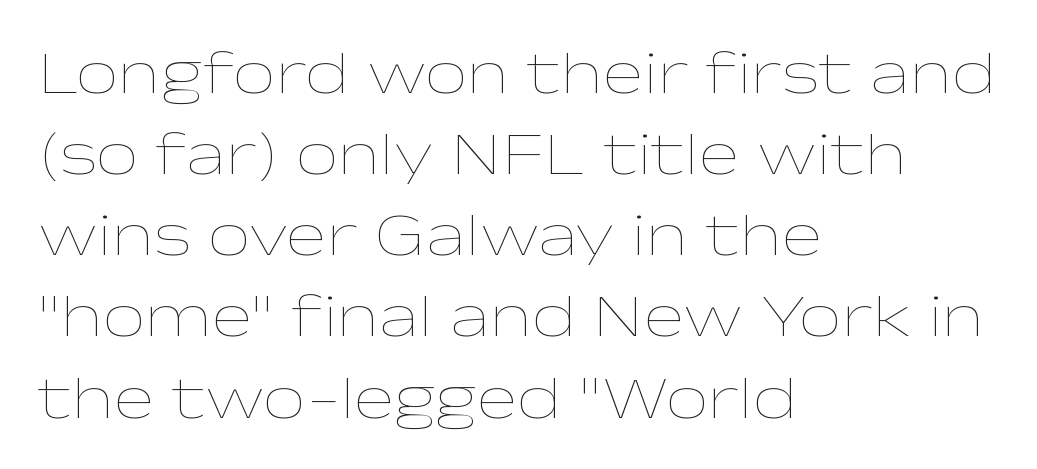
This sample keeps an unexceptional amount of space between lines. Visually the block forms a straight wall on the left and a jagged coastline on the right. You can tell it's not italic because the verticals are truly vertical. Only glyphs here, with clear space below each row. Spacing between characters is what you'd get straight out of the box.
